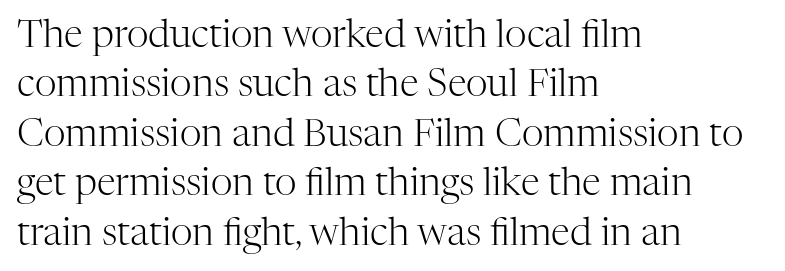
The image shows 38 px light serif type, upright; set left-aligned, normal line spacing (1.3x), normal letter spacing, not underlined; high stroke contrast and a medium x-height.
